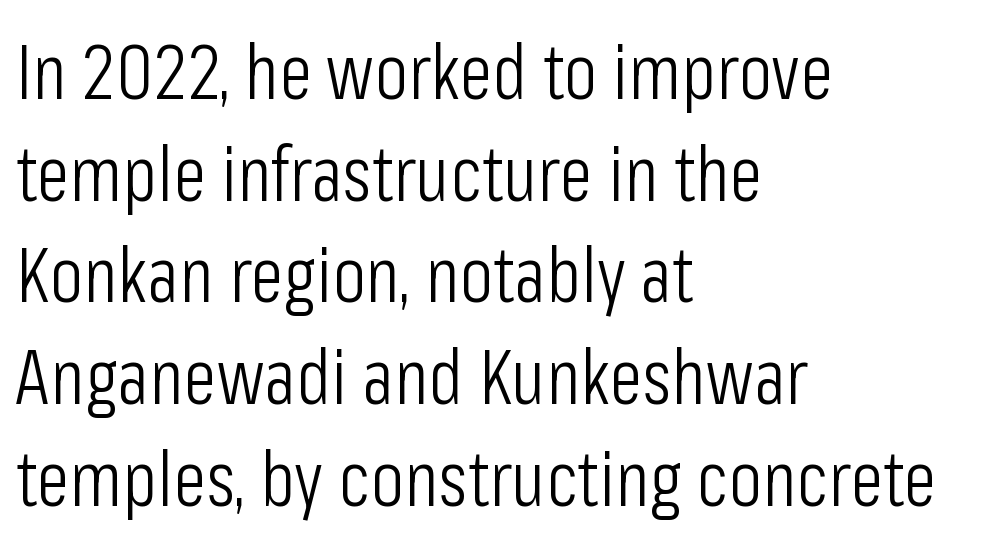
The image shows 77 px light, condensed sans-serif type, upright; set left-aligned, normal line spacing (1.32x), normal letter spacing, not underlined; low stroke contrast and a medium x-height.
